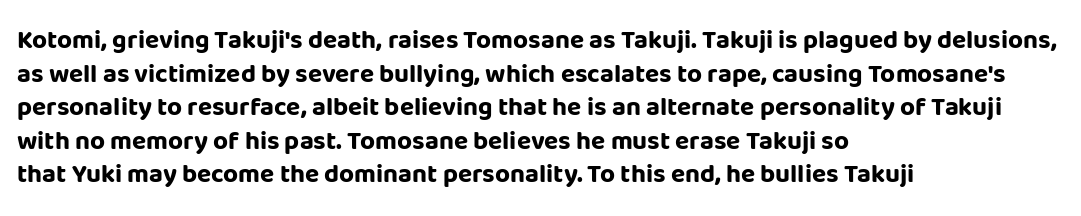
Regarding leading, the lines here are spaced in the standard way. Nothing unusual about the tracking: characters are spaced as the font intends. Clear beneath every line of the passage. The compositor pushed each line to the left boundary. Ascenders rise straight up at ninety degrees. The font is running at its bold setting.
